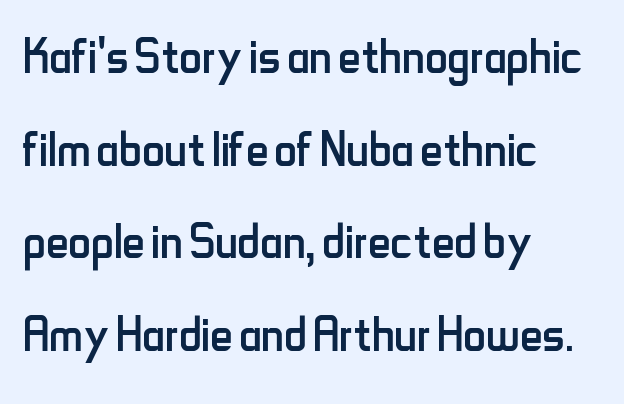
Q: Is the text bold? A: No.
Q: Is the text italic (slanted)? A: No, it is upright.
Q: Is the typeface a serif or a sans-serif typeface? A: Sans-serif.
Q: Is the text underlined? A: No.
Q: How is the paragraph aligned? A: Left-aligned.
Q: Is the spacing between letters normal or unusually wide? A: Normal.
Q: Is the spacing between lines tight, normal or loose? A: Normal.
Q: Width (condensed, normal, or wide)? A: Condensed.
Q: Stroke contrast? A: Low.
Q: x-height? A: Small.
Q: Monospaced? A: No.
